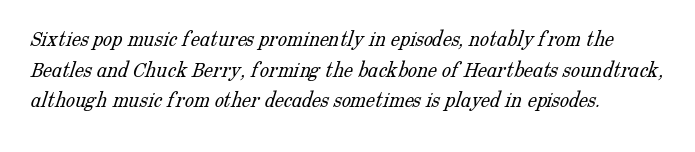
{"bold": "no", "underline": "no", "align": "left", "line_spacing": "normal", "line_spacing_ratio": 1.33, "letter_spacing": "normal", "letter_spacing_em": 0.0, "glyph_px": 23}
